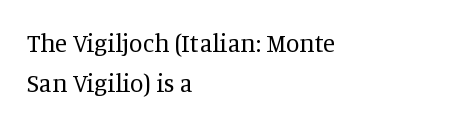
The image shows 25 px text type, upright; set left-aligned, normal line spacing (1.61x), normal letter spacing, not underlined.
